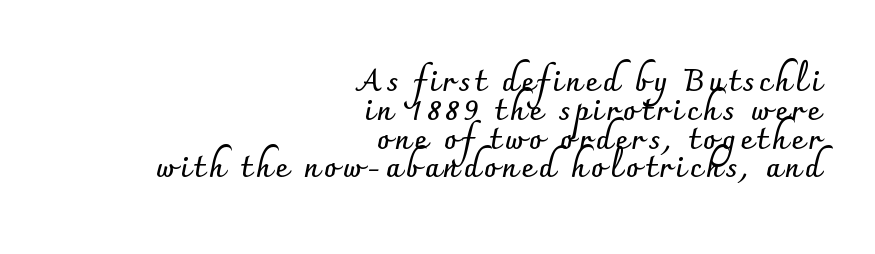
The image shows 30 px semibold sans-serif type; set right-aligned, tight line spacing (0.96x), not underlined; low stroke contrast and a small x-height.
